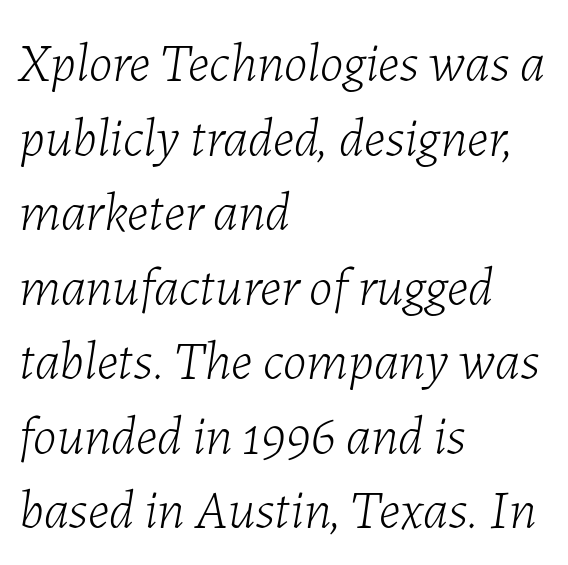
The lines sit at an ordinary, default distance from one another. Tall strokes in this sample are angled rather than plumb. The face used here is rendered with its standard letterfit. Horizontal alignment here is leftward, the default for most running prose.
